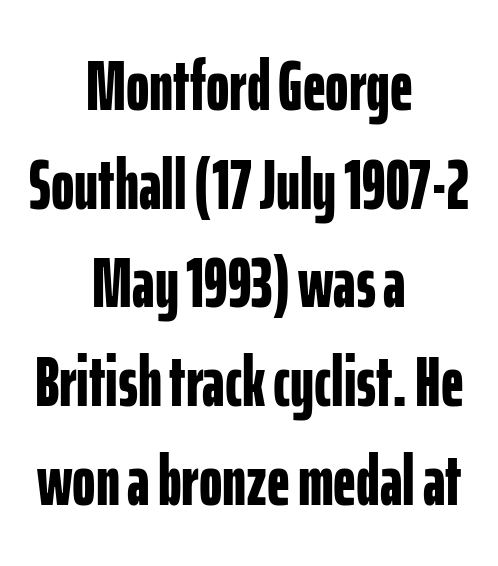
Q: Is the text bold? A: Yes.
Q: Is the text italic (slanted)? A: No, it is upright.
Q: Is the typeface a serif or a sans-serif typeface? A: Sans-serif.
Q: Is the text underlined? A: No.
Q: How is the paragraph aligned? A: Centered.
Q: Is the spacing between letters normal or unusually wide? A: Normal.
Q: Is the spacing between lines tight, normal or loose? A: Normal.
Q: Width (condensed, normal, or wide)? A: Condensed.
Q: Stroke contrast? A: Low.
Q: x-height? A: Medium.
Q: Monospaced? A: No.
